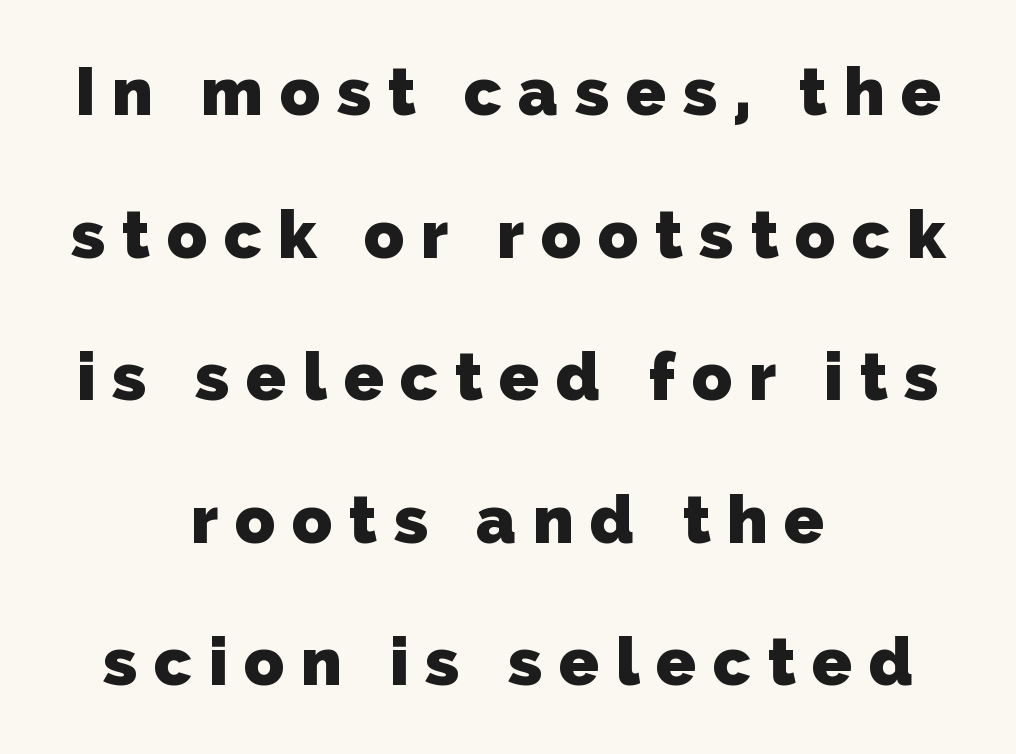
The passage shown is not underscored anywhere. Short note: letters widely spaced. Alignment: centered. This block would shrink considerably if given ordinary leading; it's expanded now. Compared with an ordinary text face, these strokes are far heavier — a full bold. What kind of face is this? One without serifs — a sans.
